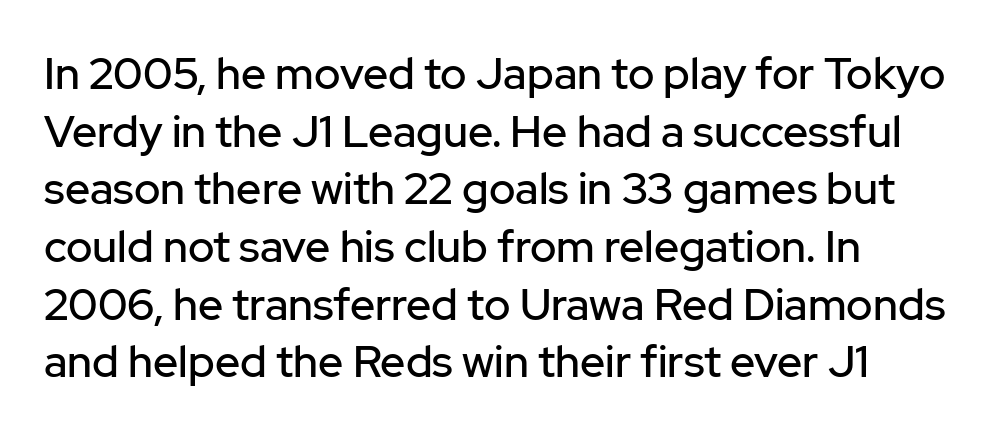
The image shows 44 px sans-serif type, upright; set left-aligned, normal line spacing (1.31x), normal letter spacing, not underlined; low stroke contrast and a medium x-height.
